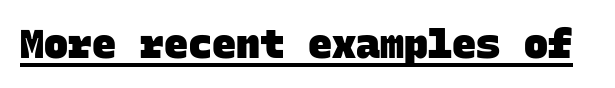
The image shows 40 px heavy sans-serif type, monospaced; set normal letter spacing, underlined; low stroke contrast and a large x-height.
